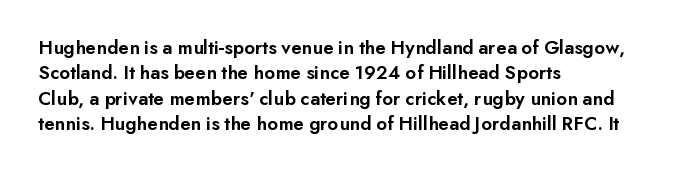
Do the letters lean? They stand straight. The string is rendered with underlining switched off. Look at the tracking — it's just the regular setting, nothing added. The passage shown is semibold, sitting just below true bold.
